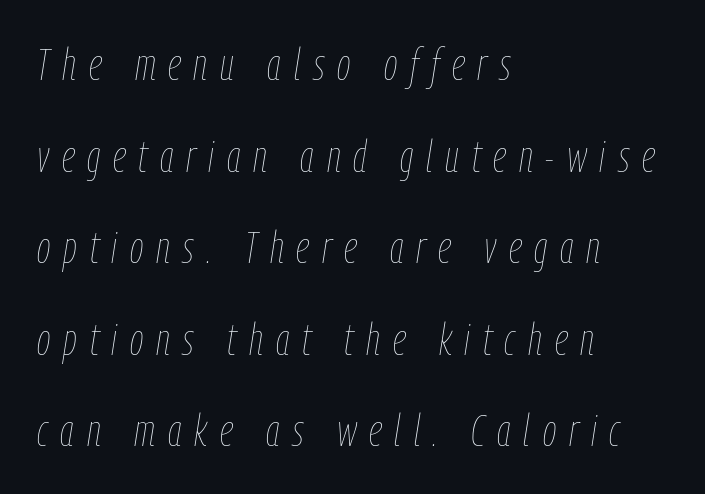
Baseline-to-baseline distance is far greater than the letter height. Think of a printed novel: that variable character pitch is what you see here. This rendering widens character spacing well past its baseline value. The setting favours the left margin, as ordinary paragraphs usually do. The passage shown is not underscored anywhere.
